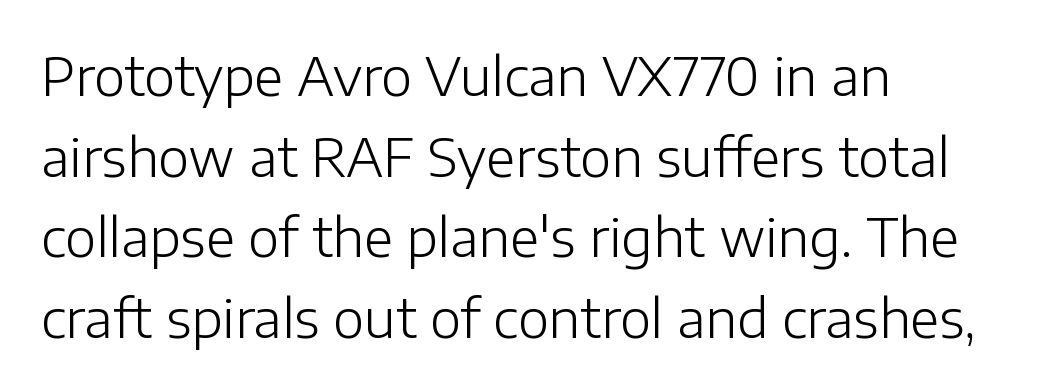
This is sans-serif lettering, the kind often seen on screens and signage. Each new line begins a customary step beneath the previous one. Is this a fixed-width face? No — the glyphs have proportional, varying widths. Each stroke keeps to a modest, everyday thickness or less. You can tell it's not italic because the verticals are truly vertical. Where is the straight margin? On the left.
